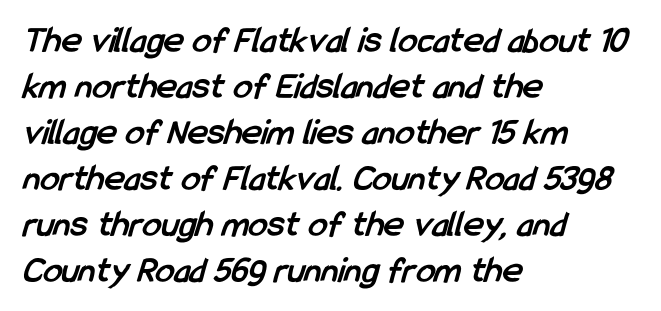
Q: Is the text bold? A: Yes.
Q: Is the typeface a serif or a sans-serif typeface? A: Sans-serif.
Q: Is the text underlined? A: No.
Q: How is the paragraph aligned? A: Left-aligned.
Q: Is the spacing between letters normal or unusually wide? A: Normal.
Q: Width (condensed, normal, or wide)? A: Condensed.
Q: Stroke contrast? A: Low.
Q: x-height? A: Medium.
Q: Monospaced? A: No.
